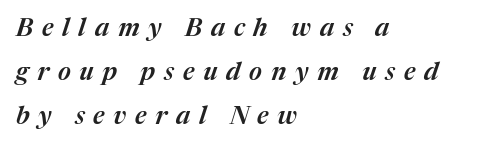
Q: Is the text italic (slanted)? A: Yes, it leans right by about 17 degrees.
Q: Is the text underlined? A: No.
Q: How is the paragraph aligned? A: Left-aligned.
Q: Is the spacing between letters normal or unusually wide? A: Unusually wide.
